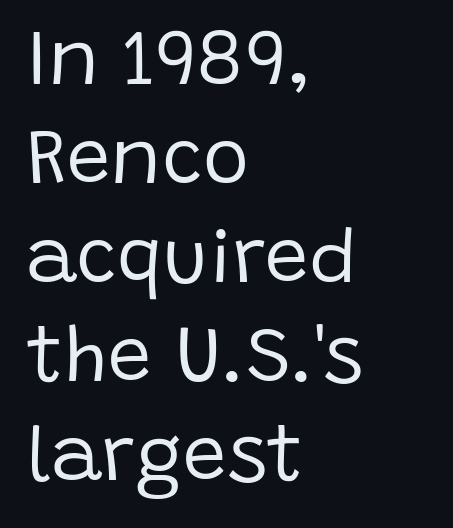
The image shows 78 px regular-weight sans-serif type, upright; set left-aligned, normal line spacing (1.27x), normal letter spacing, not underlined; low stroke contrast and a large x-height.
